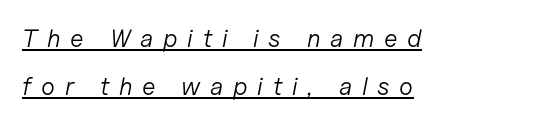
The image shows 25 px text type, italic (leaning right); set left-aligned, loose line spacing (1.93x), unusually wide letter spacing (+0.39 em), underlined.
